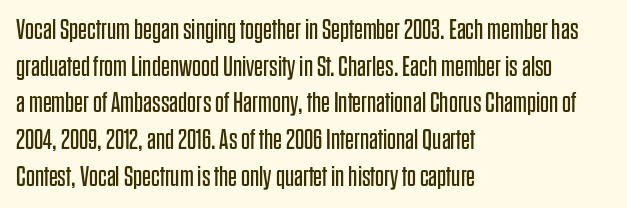
The gaps between neighbouring characters are ordinary and unremarkable. Each new line begins a customary step beneath the previous one. No heavy texture on the line: the type isn't bold. Think of a printed novel: that variable character pitch is what you see here. The lines are quadded left.
